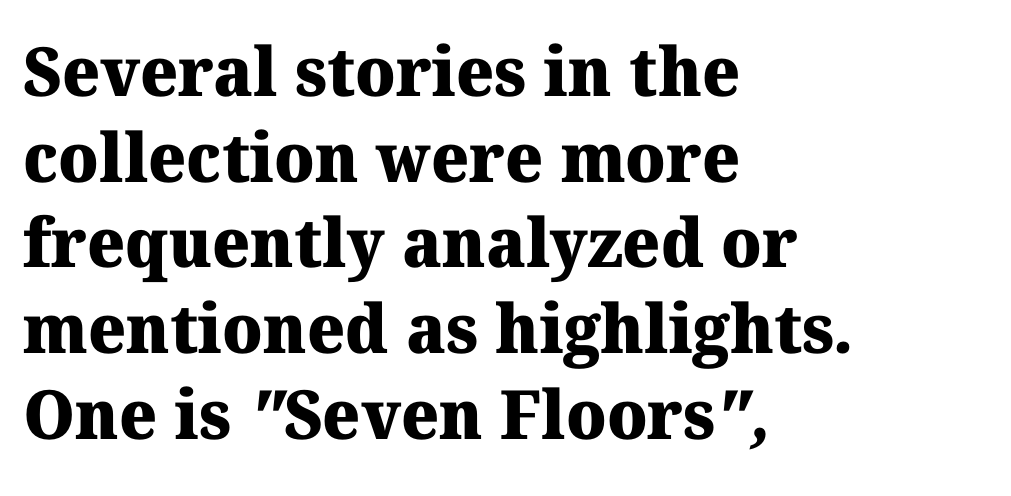
The image shows 68 px heavy serif type; set left-aligned, normal line spacing (1.26x), normal letter spacing, not underlined; medium stroke contrast and a medium x-height.
